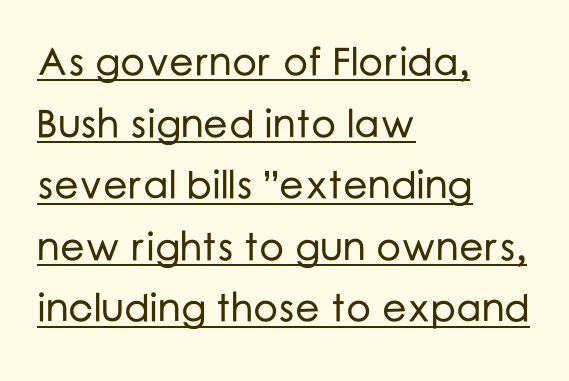
{"serif": "no", "italic": "no", "width": "normal", "stroke_contrast": "low", "x_height": "medium", "monospaced": "no", "underline": "yes", "align": "left", "line_spacing": "normal", "line_spacing_ratio": 1.58, "letter_spacing": "normal", "letter_spacing_em": 0.0, "glyph_px": 39}
